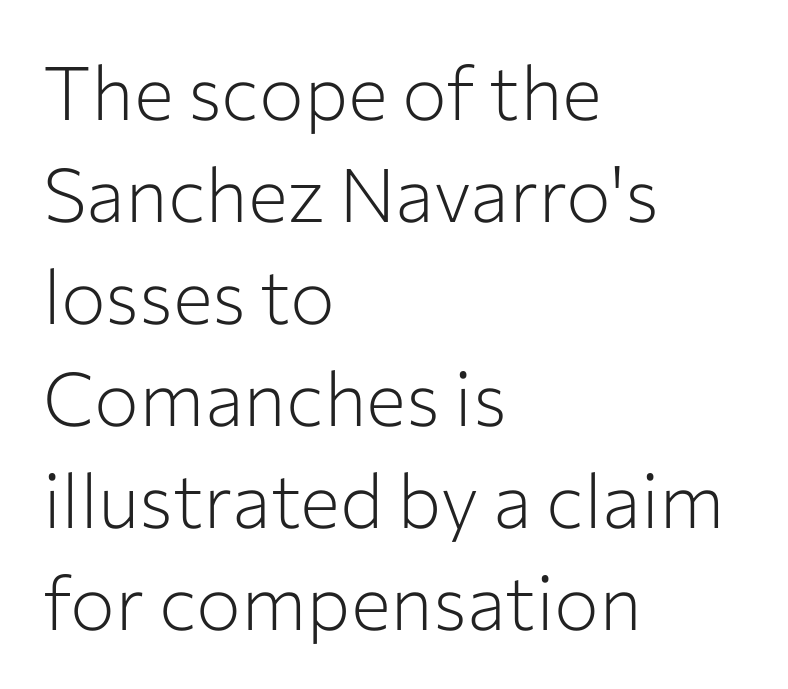
{"serif": "no", "italic": "no", "bold": "no", "weight": "light", "width": "normal", "stroke_contrast": "low", "x_height": "medium", "monospaced": "no", "underline": "no", "align": "left", "line_spacing": "normal", "line_spacing_ratio": 1.36, "letter_spacing": "normal", "letter_spacing_em": 0.0, "glyph_px": 75}
